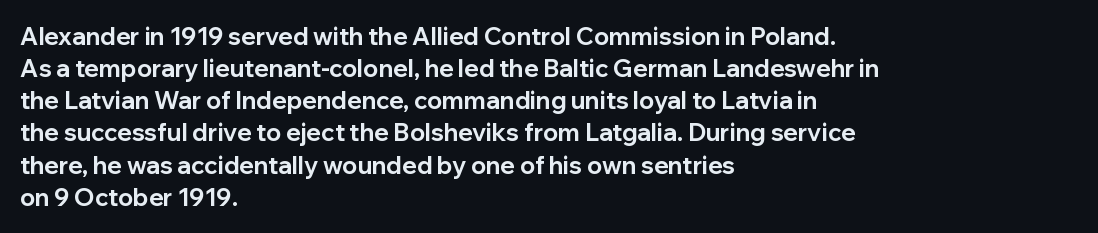
{"italic": "no", "bold": "yes", "underline": "no", "align": "left", "line_spacing": "normal", "line_spacing_ratio": 1.34, "letter_spacing": "normal", "letter_spacing_em": 0.0, "glyph_px": 24}
